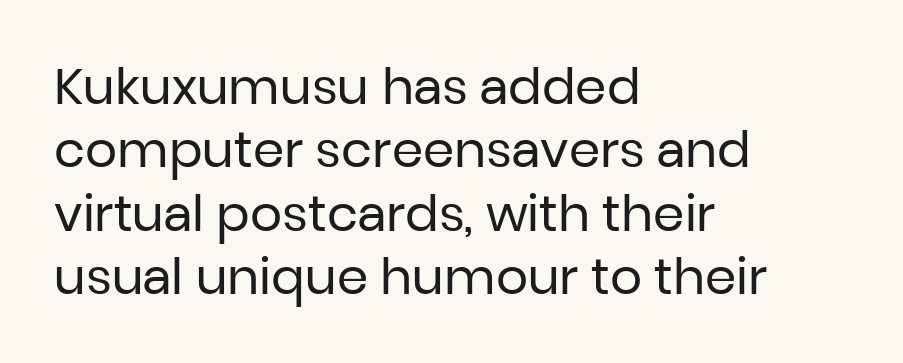
The image shows 50 px regular-weight sans-serif type, upright; set left-aligned, normal line spacing (1.27x), normal letter spacing, not underlined; low stroke contrast and a medium x-height.
